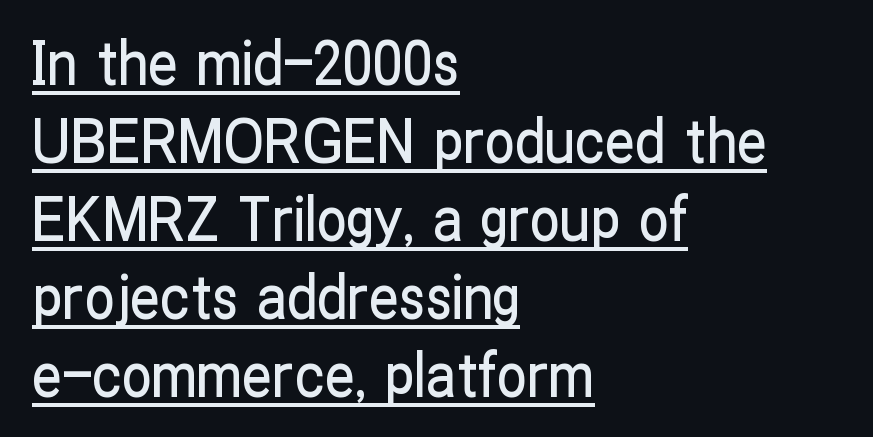
Q: Is the text italic (slanted)? A: No, it is upright.
Q: Is the typeface a serif or a sans-serif typeface? A: Sans-serif.
Q: Is the text underlined? A: Yes.
Q: How is the paragraph aligned? A: Left-aligned.
Q: Is the spacing between letters normal or unusually wide? A: Normal.
Q: Is the spacing between lines tight, normal or loose? A: Normal.
Q: Width (condensed, normal, or wide)? A: Condensed.
Q: Stroke contrast? A: Low.
Q: x-height? A: Medium.
Q: Monospaced? A: No.
